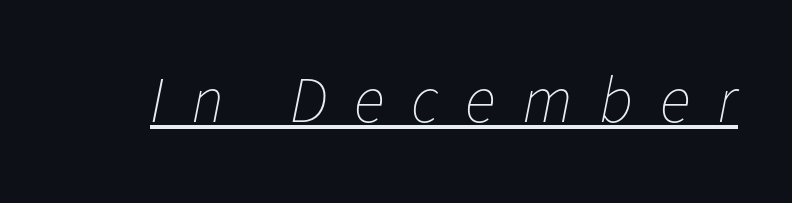
The image shows 65 px thin type, italic (leaning right); set unusually wide letter spacing (+0.41 em), underlined; low stroke contrast and a medium x-height.
